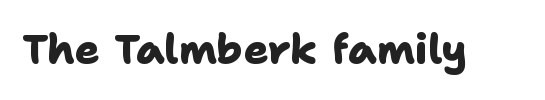
Q: Is the text bold? A: Yes.
Q: Is the typeface a serif or a sans-serif typeface? A: Sans-serif.
Q: Is the text underlined? A: No.
Q: Is the spacing between letters normal or unusually wide? A: Normal.
Q: Width (condensed, normal, or wide)? A: Normal.
Q: Stroke contrast? A: Low.
Q: x-height? A: Medium.
Q: Monospaced? A: No.
